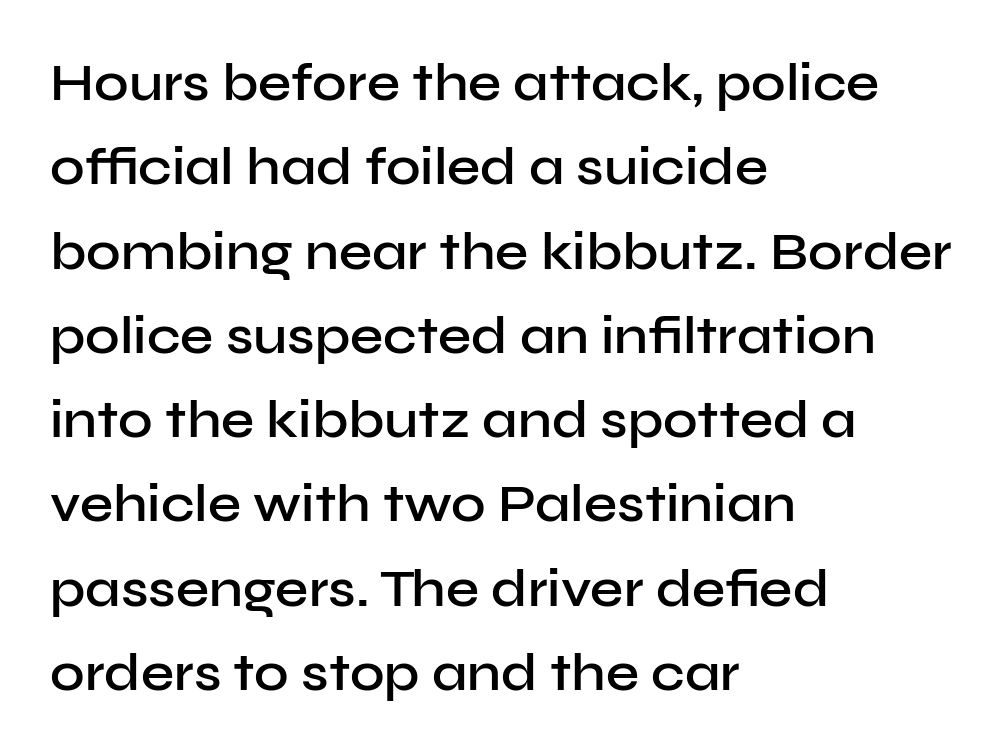
Q: Is the text bold? A: Semi-bold.
Q: Is the text italic (slanted)? A: No, it is upright.
Q: Is the typeface a serif or a sans-serif typeface? A: Sans-serif.
Q: Is the text underlined? A: No.
Q: How is the paragraph aligned? A: Left-aligned.
Q: Is the spacing between letters normal or unusually wide? A: Normal.
Q: Is the spacing between lines tight, normal or loose? A: Normal.
Q: Width (condensed, normal, or wide)? A: Normal.
Q: Stroke contrast? A: Low.
Q: x-height? A: Medium.
Q: Monospaced? A: No.
